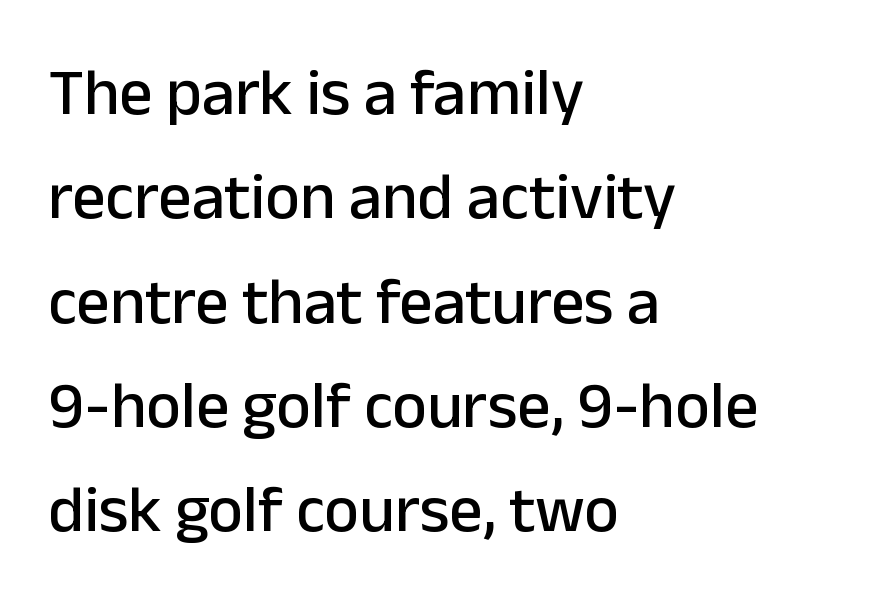
Q: Is the text italic (slanted)? A: No, it is upright.
Q: Is the typeface a serif or a sans-serif typeface? A: Sans-serif.
Q: Is the text underlined? A: No.
Q: How is the paragraph aligned? A: Left-aligned.
Q: Is the spacing between letters normal or unusually wide? A: Normal.
Q: Is the spacing between lines tight, normal or loose? A: Normal.
Q: Width (condensed, normal, or wide)? A: Normal.
Q: Stroke contrast? A: Low.
Q: x-height? A: Medium.
Q: Monospaced? A: No.
